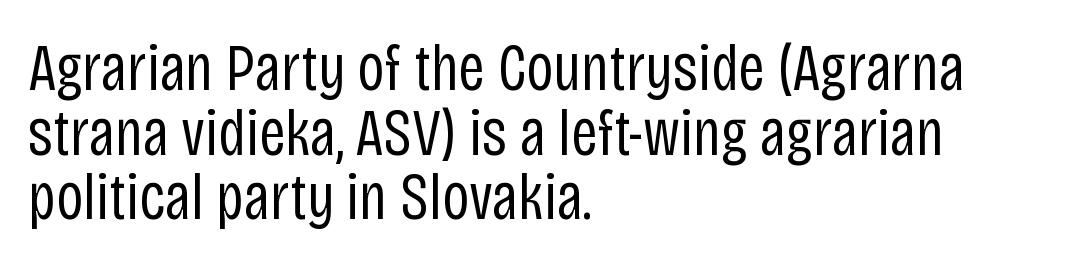
{"serif": "no", "italic": "no", "bold": "no", "weight": "regular", "width": "condensed", "stroke_contrast": "low", "x_height": "large", "monospaced": "no", "underline": "no", "align": "left", "line_spacing": "tight", "line_spacing_ratio": 0.98, "letter_spacing": "normal", "letter_spacing_em": 0.0, "glyph_px": 66}
